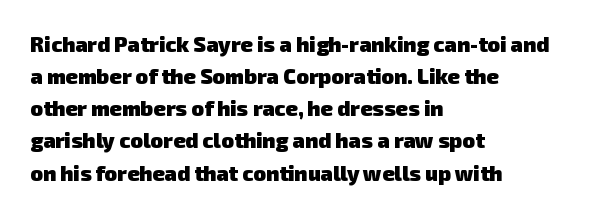
The string is rendered with underlining switched off. What stands out about the letter spacing? Nothing — it is the standard amount. I'd describe the lettering as bold — thick and assertive. What's the leading like? Ordinary, nothing unusual. This rendering uses left alignment, leaving the right contour irregular.
